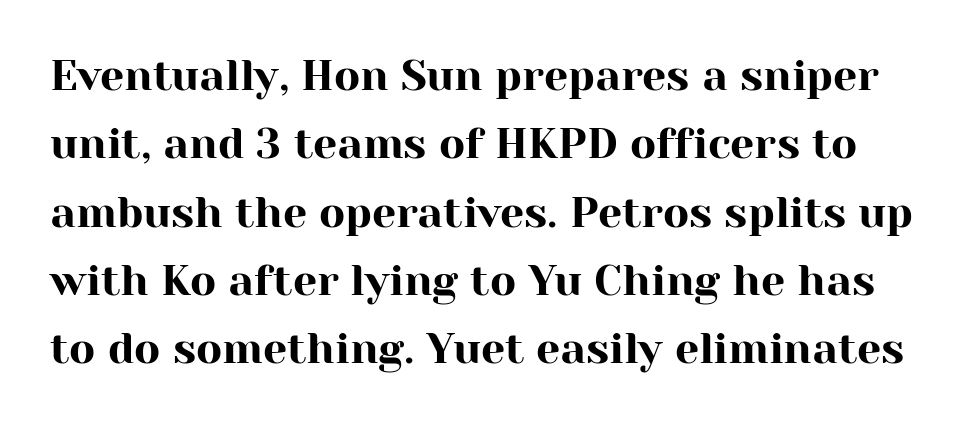
Here the glyphs are tracked normally, forming tight word shapes. Reading down the column, the eye jumps a familiar distance to each next line. Character widths vary here, with narrow letters taking less room than wide ones. Quick note: underline off. Every stem runs plumb, perpendicular to the baseline.
